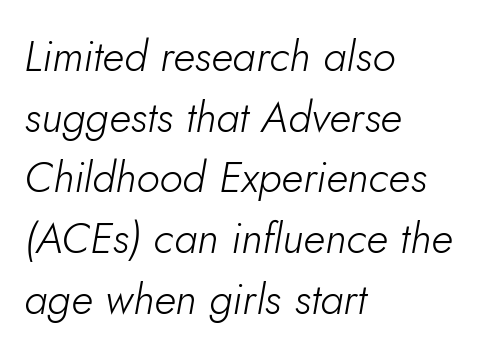
{"italic": "yes", "lean": "right", "slant_degrees": 5, "bold": "no", "weight": "light", "width": "normal", "stroke_contrast": "low", "x_height": "small", "monospaced": "no", "underline": "no", "align": "left", "line_spacing": "normal", "line_spacing_ratio": 1.41, "letter_spacing": "normal", "letter_spacing_em": 0.0, "glyph_px": 43}
